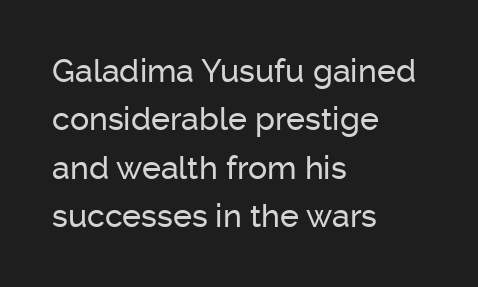
{"serif": "no", "italic": "no", "width": "normal", "stroke_contrast": "low", "x_height": "medium", "monospaced": "no", "underline": "no", "align": "left", "line_spacing": "normal", "line_spacing_ratio": 1.51, "letter_spacing": "normal", "letter_spacing_em": 0.0, "glyph_px": 32}
